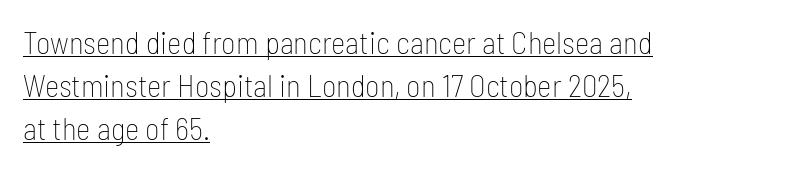
{"serif": "no", "italic": "no", "bold": "no", "weight": "thin", "width": "condensed", "stroke_contrast": "low", "x_height": "medium", "monospaced": "no", "underline": "yes", "align": "left", "line_spacing": "normal", "line_spacing_ratio": 1.39, "letter_spacing": "normal", "letter_spacing_em": 0.0, "glyph_px": 31}
